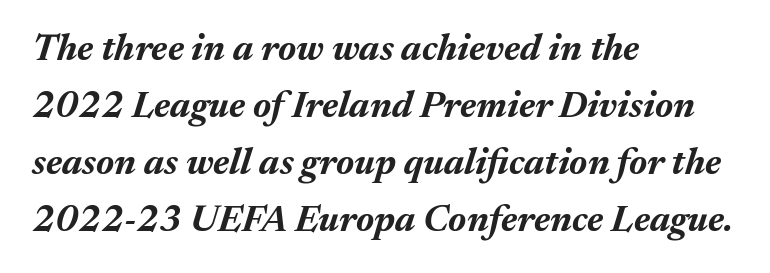
{"italic": "yes", "lean": "right", "slant_degrees": 17, "bold": "yes", "weight": "bold", "width": "normal", "stroke_contrast": "medium", "x_height": "medium", "monospaced": "no", "underline": "no", "align": "left", "line_spacing": "normal", "line_spacing_ratio": 1.54, "letter_spacing": "normal", "letter_spacing_em": 0.0, "glyph_px": 37}
